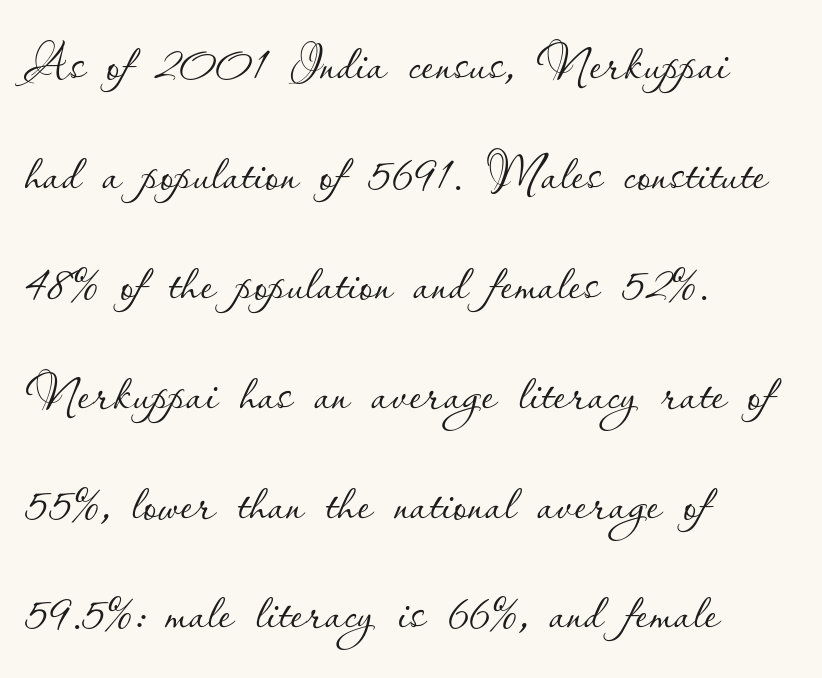
Q: Is the text bold? A: No.
Q: Is the text italic (slanted)? A: Yes.
Q: Is the text underlined? A: No.
Q: How is the paragraph aligned? A: Left-aligned.
Q: Is the spacing between letters normal or unusually wide? A: Normal.
Q: Is the spacing between lines tight, normal or loose? A: Normal.
Q: Width (condensed, normal, or wide)? A: Normal.
Q: Stroke contrast? A: Low.
Q: x-height? A: Small.
Q: Monospaced? A: No.
